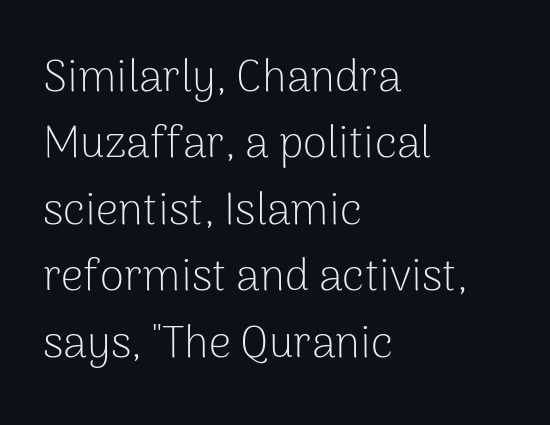
Q: Is the text bold? A: No.
Q: Is the text italic (slanted)? A: No, it is upright.
Q: Is the typeface a serif or a sans-serif typeface? A: Sans-serif.
Q: Is the text underlined? A: No.
Q: How is the paragraph aligned? A: Left-aligned.
Q: Is the spacing between letters normal or unusually wide? A: Normal.
Q: Is the spacing between lines tight, normal or loose? A: Normal.
Q: Width (condensed, normal, or wide)? A: Normal.
Q: Stroke contrast? A: Low.
Q: x-height? A: Medium.
Q: Monospaced? A: No.
